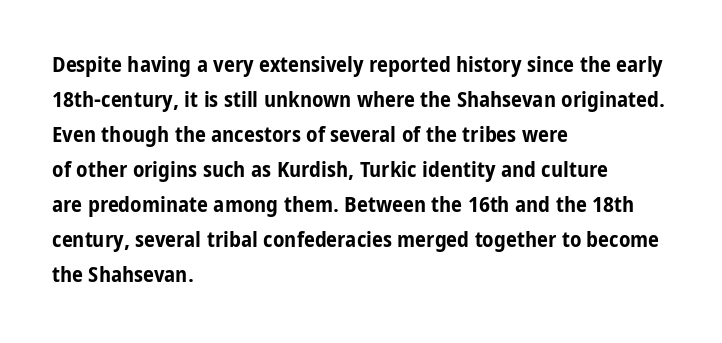
Horizontal bands of white between lines are of average thickness. The rendering keeps characters at their native spacing. Line beginnings align vertically; line endings do not. The font is running at its bold setting. No italicization has been applied; the sample stays upright.
